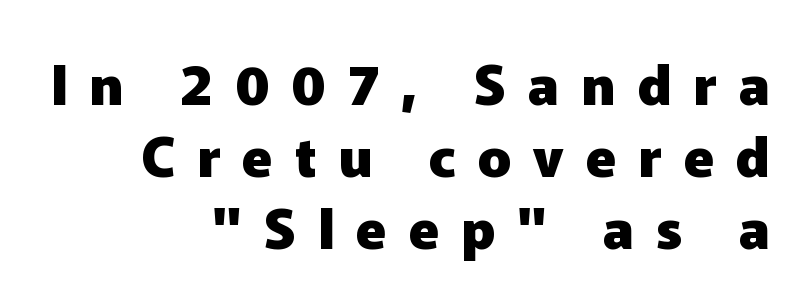
{"serif": "no", "italic": "no", "bold": "yes", "weight": "heavy", "width": "normal", "stroke_contrast": "low", "x_height": "medium", "monospaced": "no", "underline": "no", "align": "right", "line_spacing": "normal", "line_spacing_ratio": 1.31, "letter_spacing": "wide", "letter_spacing_em": 0.4, "glyph_px": 55}
